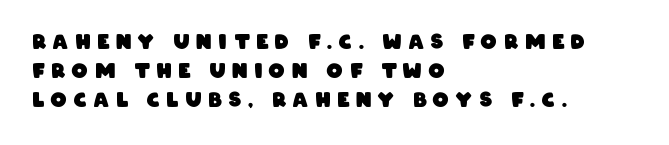
Q: Is the text bold? A: Yes.
Q: Is the text underlined? A: No.
Q: How is the paragraph aligned? A: Left-aligned.
Q: Is the spacing between letters normal or unusually wide? A: Unusually wide.
Q: Is the spacing between lines tight, normal or loose? A: Normal.
